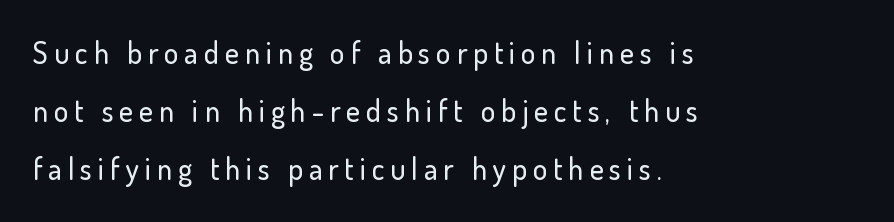
The string is rendered with underlining switched off. Posture: upright roman. Which margin do the lines hug? The left one — the right edge is uneven. The rendering uses a large line-height, opening up the rows. A typesetter would label this face a sans. Here the designer chose a conventional face with non-uniform glyph widths.
